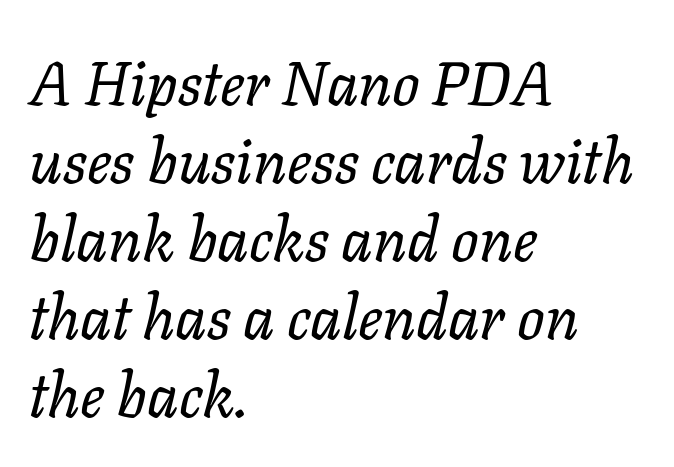
Q: Is the text bold? A: No.
Q: Is the text italic (slanted)? A: Yes, it leans right by about 11 degrees.
Q: Is the text underlined? A: No.
Q: How is the paragraph aligned? A: Left-aligned.
Q: Is the spacing between letters normal or unusually wide? A: Normal.
Q: Is the spacing between lines tight, normal or loose? A: Normal.
Q: Width (condensed, normal, or wide)? A: Normal.
Q: Stroke contrast? A: Low.
Q: x-height? A: Medium.
Q: Monospaced? A: No.
